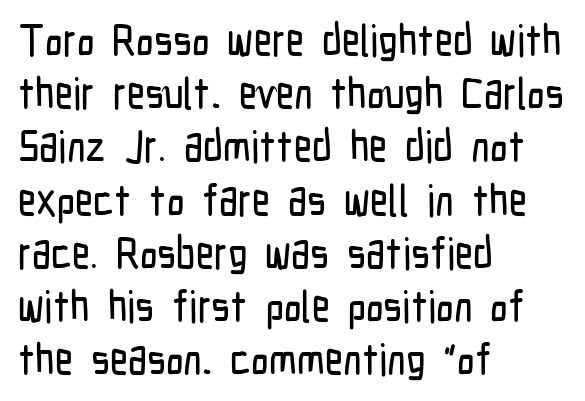
Q: Is the text italic (slanted)? A: No, it is upright.
Q: Is the typeface a serif or a sans-serif typeface? A: Sans-serif.
Q: Is the text underlined? A: No.
Q: How is the paragraph aligned? A: Left-aligned.
Q: Is the spacing between letters normal or unusually wide? A: Normal.
Q: Width (condensed, normal, or wide)? A: Condensed.
Q: Stroke contrast? A: Low.
Q: x-height? A: Medium.
Q: Monospaced? A: No.
